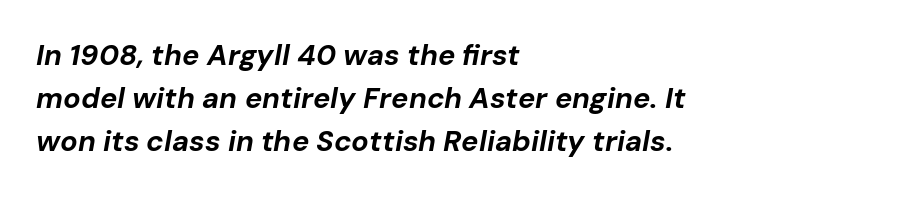
Q: Is the text bold? A: Yes.
Q: Is the text italic (slanted)? A: Yes, it leans right by about 10 degrees.
Q: Is the text underlined? A: No.
Q: How is the paragraph aligned? A: Left-aligned.
Q: Is the spacing between letters normal or unusually wide? A: Normal.
Q: Is the spacing between lines tight, normal or loose? A: Normal.
Q: Width (condensed, normal, or wide)? A: Normal.
Q: Stroke contrast? A: Low.
Q: x-height? A: Medium.
Q: Monospaced? A: No.
